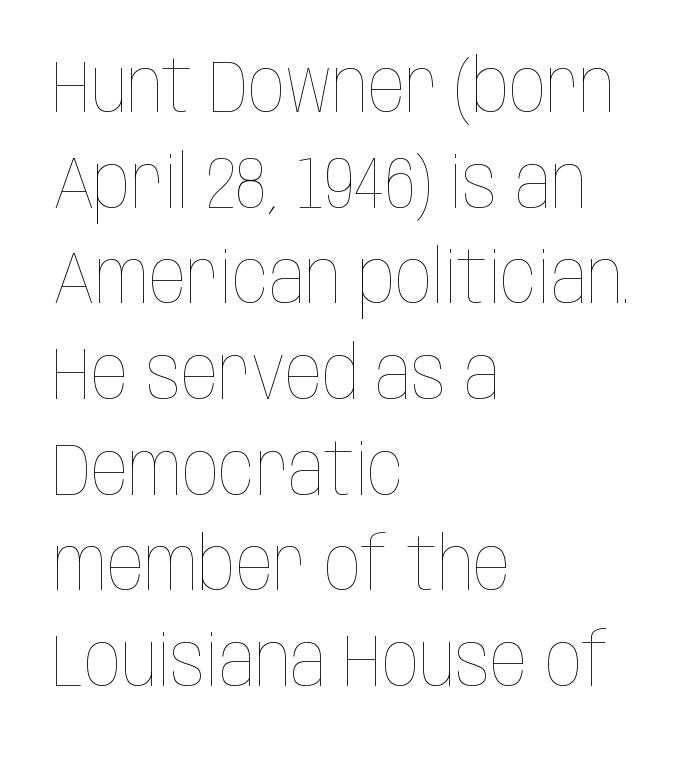
Spacing verdict: proportional, widths tailored to each character. Glance below the letters and you will spot only blank space. Leftover space on each line is placed entirely after the last word. Words appear dense and cohesive because spacing is normal. The lettering holds an erect, upright posture throughout. One glance says typical: line gaps are just what's usual.
